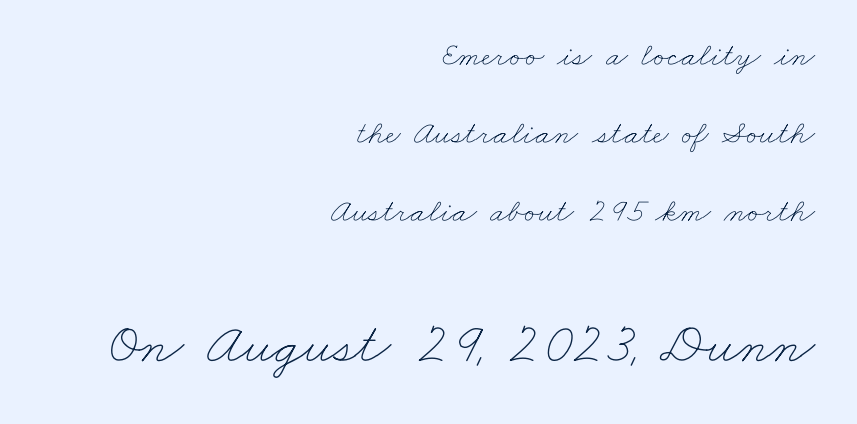
Honestly, the rows look like they've been pulled way apart. The face used here is proportionally spaced, like ordinary book or web type. Summary of weight: not heavy and not bold. The type is set solid horizontally, with unmodified tracking. The ragged edge is on the left, which tells us the setting is flush right.
